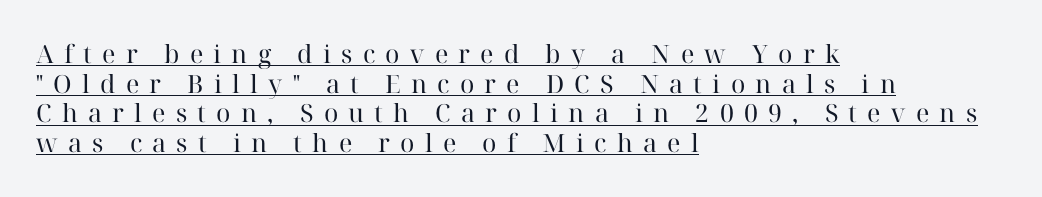
Q: Is the text bold? A: No.
Q: Is the text italic (slanted)? A: No, it is upright.
Q: Is the text underlined? A: Yes.
Q: How is the paragraph aligned? A: Left-aligned.
Q: Is the spacing between letters normal or unusually wide? A: Unusually wide.
